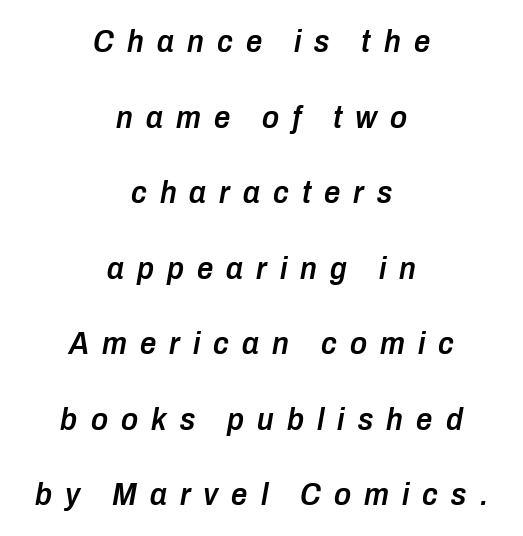
{"italic": "yes", "lean": "right", "slant_degrees": 10, "bold": "semi", "weight": "semibold", "width": "condensed", "stroke_contrast": "low", "x_height": "medium", "monospaced": "no", "underline": "no", "align": "center", "line_spacing": "loose", "line_spacing_ratio": 2.36, "letter_spacing": "wide", "letter_spacing_em": 0.41, "glyph_px": 32}
